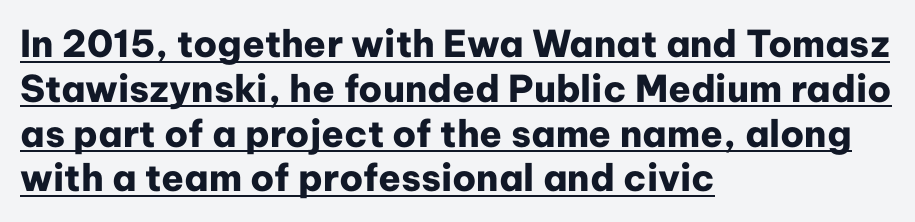
The characters look thick and weighty, a clear bold. Observe the ordinary spacing: letters are neighbours, not strangers. Each letter keeps its own natural width here, so spacing adapts to shape. This rendering employs a face without finishing strokes, i.e., a sans-serif. In designer terms, the underline attribute is active on this setting.
